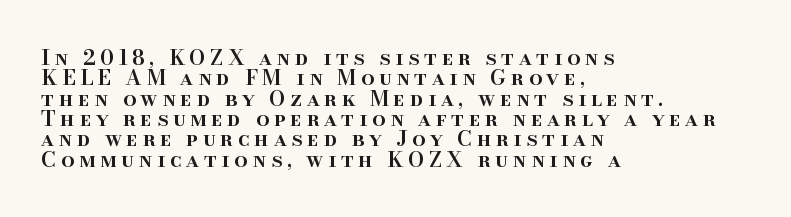
The lines are quadded left. Does the lettering tilt? It doesn't — this is upright. Cramped leading. Notice the strokes are somewhat thickened but not fully heavy: this is a semibold.
